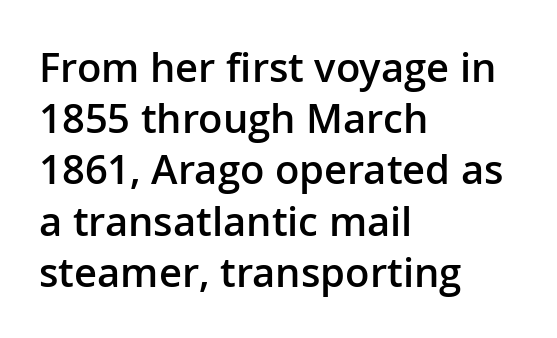
{"serif": "no", "italic": "no", "bold": "semi", "weight": "semibold", "width": "normal", "stroke_contrast": "low", "x_height": "medium", "monospaced": "no", "underline": "no", "align": "left", "line_spacing": "normal", "line_spacing_ratio": 1.28, "letter_spacing": "normal", "letter_spacing_em": 0.0, "glyph_px": 40}
